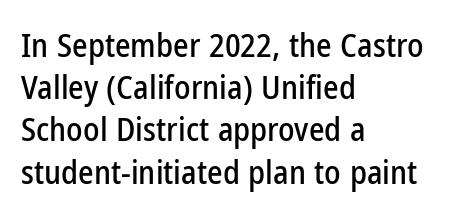
Ordinary non-slanted type is in use. A typesetter would call this proportional, since set widths differ per character. A typesetter would label this face a sans. This sample keeps an unexceptional amount of space between lines. The glyphs are unaccompanied by any horizontal stroke below them.
